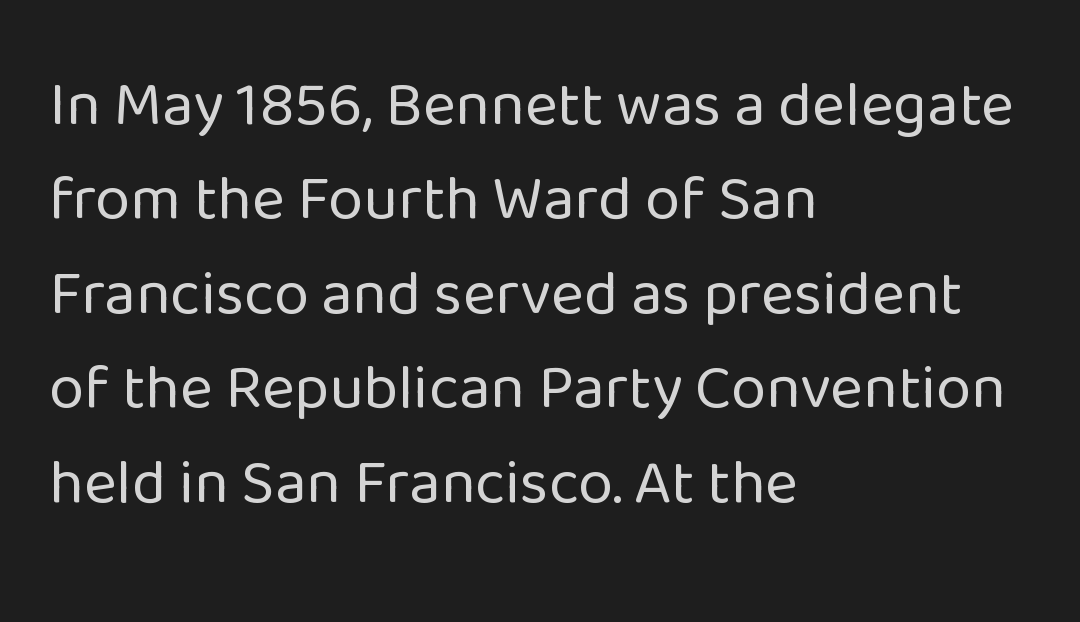
{"serif": "no", "italic": "no", "bold": "no", "weight": "regular", "width": "normal", "stroke_contrast": "low", "x_height": "medium", "monospaced": "no", "underline": "no", "align": "left", "line_spacing": "normal", "line_spacing_ratio": 1.5, "letter_spacing": "normal", "letter_spacing_em": 0.0, "glyph_px": 63}
